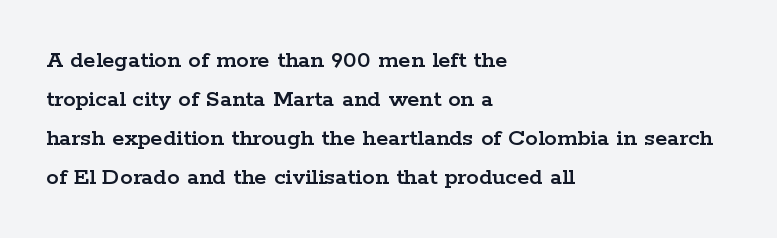
The horizontal fit of the characters is conventional and even. The passage shown stacks its lines at a standard gap. The letters stand straight up with perfectly vertical stems. Descender tails drop into unmarked territory. Is the block centered? No — it sits flush against the left margin.
